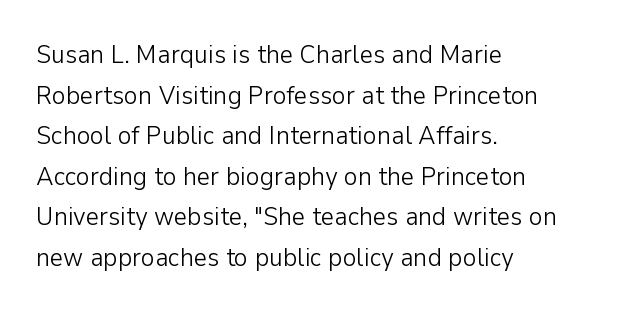
The image shows 26 px text type, upright; set left-aligned, normal line spacing (1.56x), normal letter spacing, not underlined.
